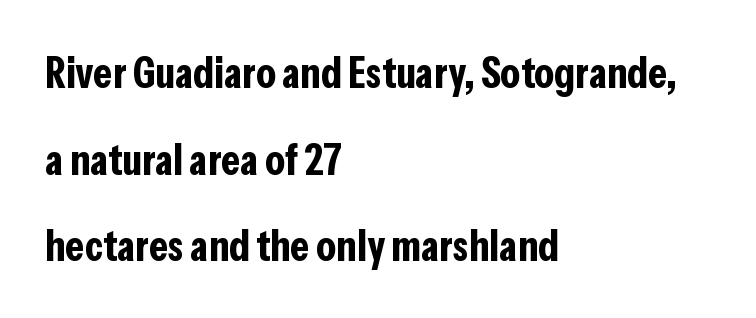
The image shows 44 px bold, condensed sans-serif type, upright; set left-aligned, loose line spacing (1.97x), normal letter spacing, not underlined; low stroke contrast and a medium x-height.
